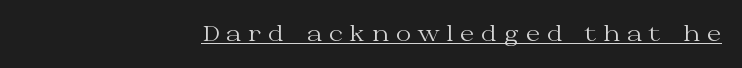
{"italic": "no", "bold": "no", "underline": "yes", "align": "right", "letter_spacing": "wide", "letter_spacing_em": 0.32, "glyph_px": 21}
